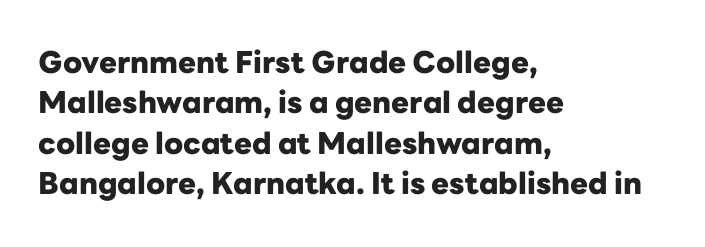
Note: no serifs on the glyphs. Visually the block forms a straight wall on the left and a jagged coastline on the right. Do the characters align in a grid? No, the font is proportional. The strokes are fattened all the way to bold. One glance says typical: line gaps are just what's usual. Rendered with straight, roman letterforms.
